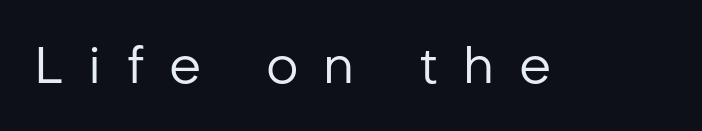
{"serif": "no", "italic": "no", "bold": "no", "weight": "regular", "width": "normal", "stroke_contrast": "low", "x_height": "medium", "monospaced": "no", "underline": "no", "letter_spacing": "wide", "letter_spacing_em": 0.48, "glyph_px": 51}
